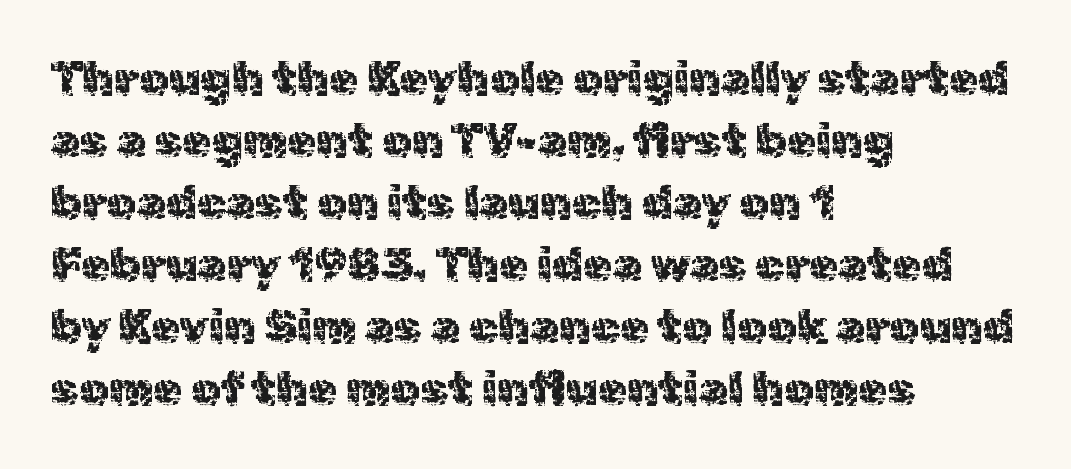
Character widths vary here, with narrow letters taking less room than wide ones. The text was rendered using a sans face with plain stroke endings. Characters remain perfectly vertical along every line. Vertically, the passage feels balanced, rows spaced as you'd expect. Glyph-to-glyph distance matches everyday printed text. Anything drawn beneath the words? Only blank space.
